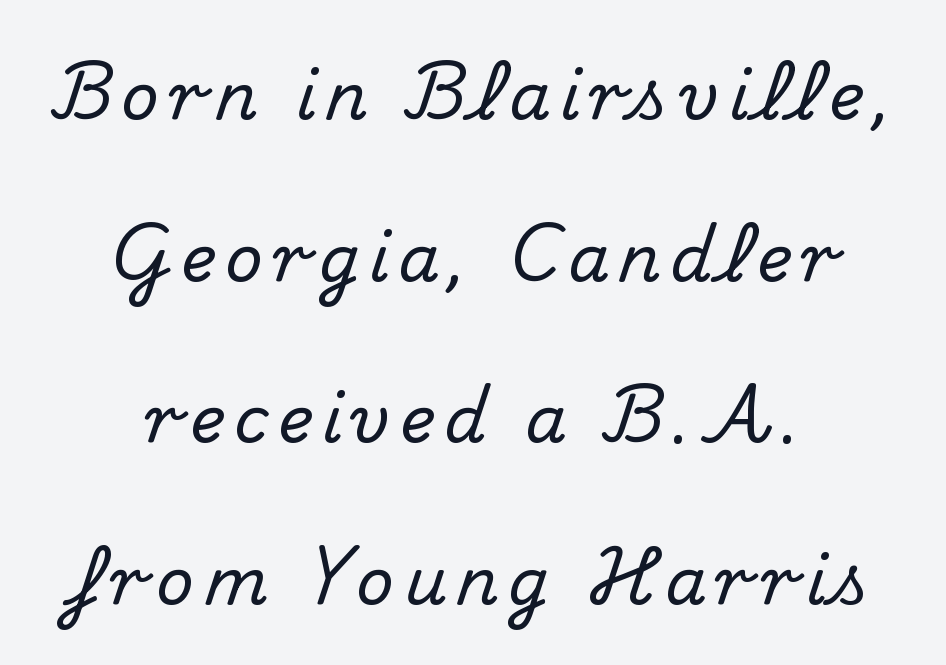
The image shows 66 px serif type; set centered, loose line spacing (2.45x), not underlined; medium stroke contrast and a small x-height.
